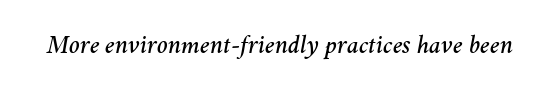
Spacing between characters is what you'd get straight out of the box. Designer's note — italics engaged. Nobody drew a line under any word here.
